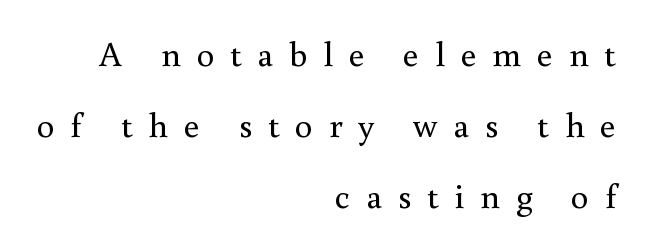
The image shows 35 px regular-weight serif type, upright; set right-aligned, loose line spacing (2.03x), unusually wide letter spacing (+0.45 em), not underlined; medium stroke contrast and a small x-height.
